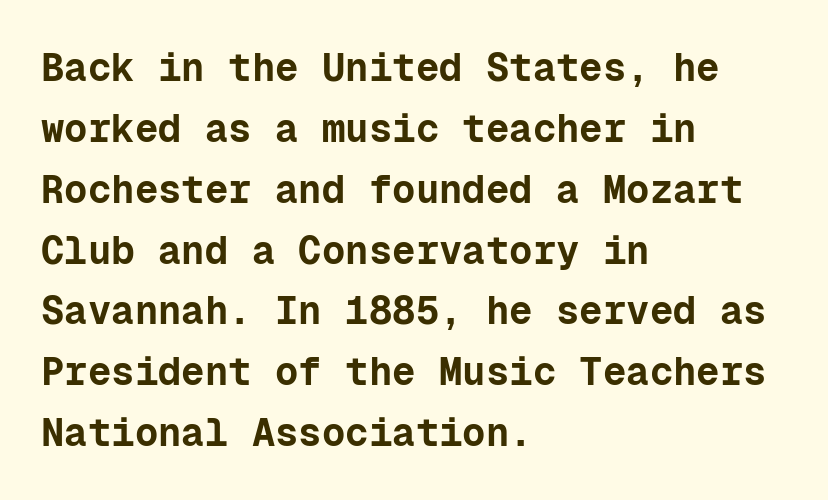
The image shows 39 px bold sans-serif type, upright, monospaced; set left-aligned, normal line spacing (1.56x), normal letter spacing, not underlined; low stroke contrast and a medium x-height.
